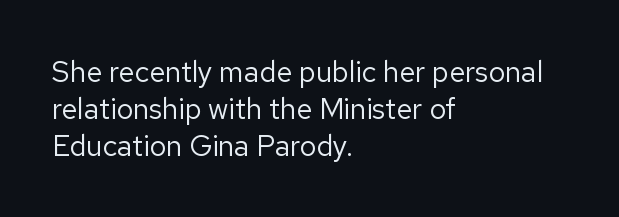
{"serif": "no", "italic": "no", "bold": "no", "weight": "regular", "width": "normal", "stroke_contrast": "low", "x_height": "medium", "monospaced": "no", "underline": "no", "align": "left", "line_spacing": "normal", "line_spacing_ratio": 1.27, "letter_spacing": "normal", "letter_spacing_em": 0.0, "glyph_px": 29}
